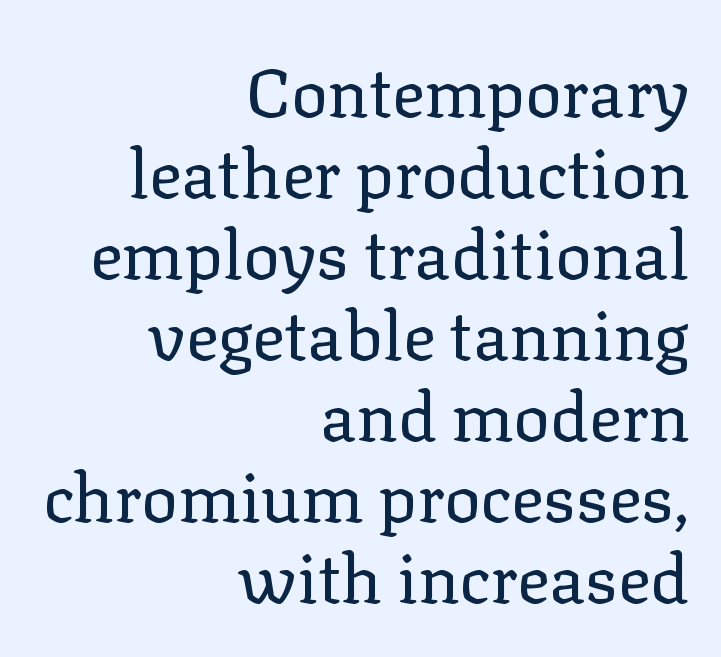
Check where the strokes stop: tiny serifs finish them off. Spacing between characters is what you'd get straight out of the box. Check the space under the baseline: it is left empty. A student would call this right alignment; a typographer would say flush right, rag left. These lines are rendered in a variable-pitch font.
